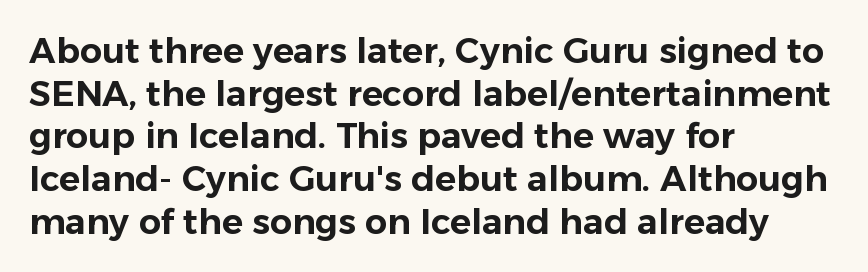
{"serif": "no", "italic": "no", "width": "normal", "stroke_contrast": "low", "x_height": "medium", "monospaced": "no", "underline": "no", "align": "left", "line_spacing_ratio": 1.22, "letter_spacing": "normal", "letter_spacing_em": 0.0, "glyph_px": 35}
